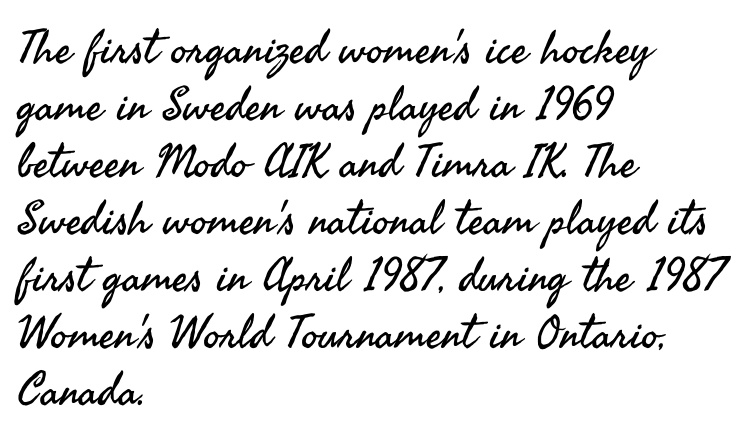
{"serif": "no", "bold": "no", "weight": "regular", "width": "normal", "stroke_contrast": "medium", "x_height": "small", "monospaced": "no", "underline": "no", "align": "left", "line_spacing_ratio": 1.24, "letter_spacing": "normal", "letter_spacing_em": 0.0, "glyph_px": 46}
